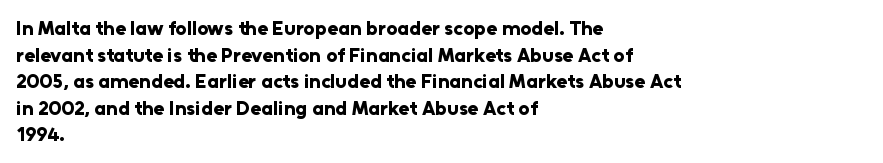
Q: Is the text bold? A: Yes.
Q: Is the text italic (slanted)? A: No, it is upright.
Q: Is the text underlined? A: No.
Q: How is the paragraph aligned? A: Left-aligned.
Q: Is the spacing between letters normal or unusually wide? A: Normal.
Q: Is the spacing between lines tight, normal or loose? A: Normal.
